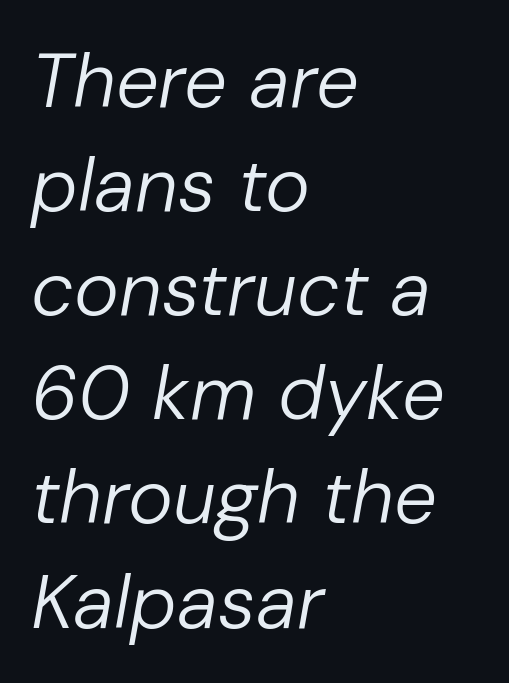
{"italic": "yes", "lean": "right", "slant_degrees": 10, "bold": "no", "weight": "regular", "width": "normal", "stroke_contrast": "low", "x_height": "medium", "monospaced": "no", "underline": "no", "align": "left", "line_spacing": "normal", "line_spacing_ratio": 1.37, "letter_spacing": "normal", "letter_spacing_em": 0.0, "glyph_px": 76}
